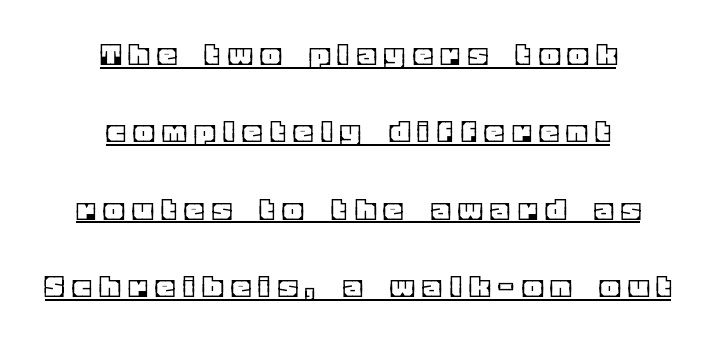
Q: Is the text italic (slanted)? A: No, it is upright.
Q: Is the text underlined? A: Yes.
Q: How is the paragraph aligned? A: Centered.
Q: Is the spacing between letters normal or unusually wide? A: Unusually wide.
Q: Is the spacing between lines tight, normal or loose? A: Loose.
Q: Width (condensed, normal, or wide)? A: Normal.
Q: x-height? A: Large.
Q: Monospaced? A: No.
